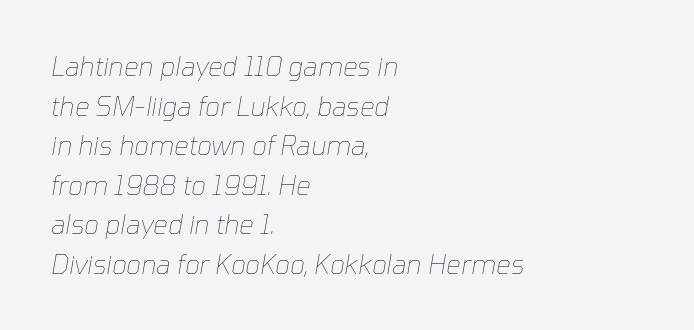
Q: Is the text bold? A: No.
Q: Is the text italic (slanted)? A: Yes, it leans right by about 10 degrees.
Q: Is the text underlined? A: No.
Q: How is the paragraph aligned? A: Left-aligned.
Q: Is the spacing between letters normal or unusually wide? A: Normal.
Q: Is the spacing between lines tight, normal or loose? A: Normal.
